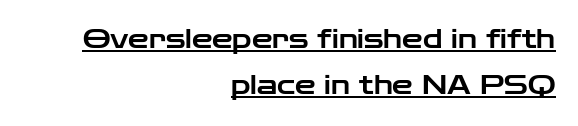
Q: Is the text italic (slanted)? A: No, it is upright.
Q: Is the text underlined? A: Yes.
Q: How is the paragraph aligned? A: Right-aligned.
Q: Is the spacing between letters normal or unusually wide? A: Normal.
